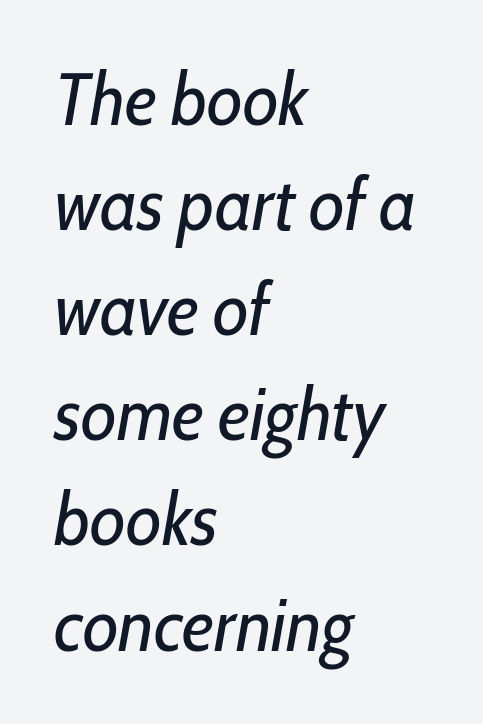
The image shows 73 px regular-weight, condensed type, italic (leaning right); set left-aligned, normal line spacing (1.44x), normal letter spacing, not underlined; low stroke contrast and a medium x-height.
